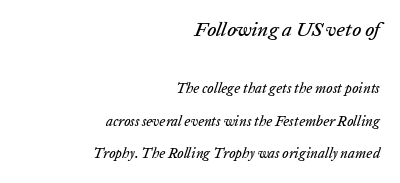
Q: Is the text italic (slanted)? A: Yes, it leans right by about 20 degrees.
Q: Is the text underlined? A: No.
Q: How is the paragraph aligned? A: Right-aligned.
Q: Is the spacing between letters normal or unusually wide? A: Normal.
Q: Is the spacing between lines tight, normal or loose? A: Loose.
Q: Which block of text is set in a larger size, the first (top) or the second (bottom)? A: The first (top) one.
